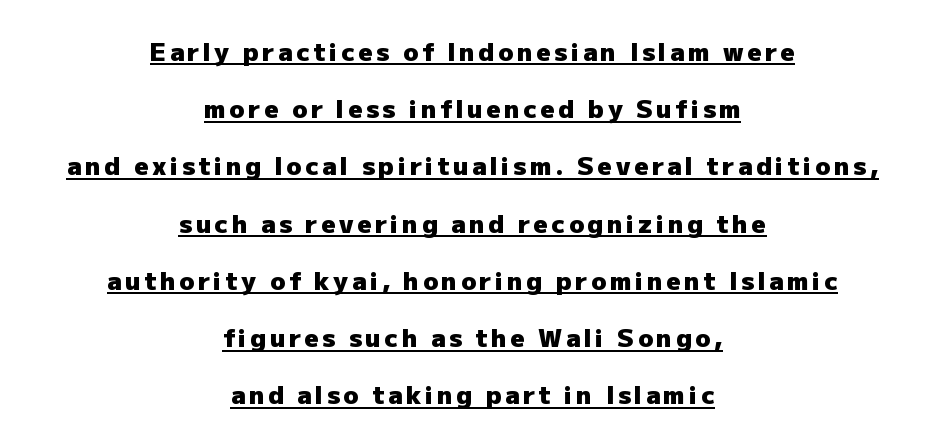
If you folded the block vertically in half, each line would mirror itself in length. Caption: bold face, heavy strokes. Every stem runs plumb, perpendicular to the baseline. Underline: present. Students, observe: this is what heavily led, spacious text looks like.
